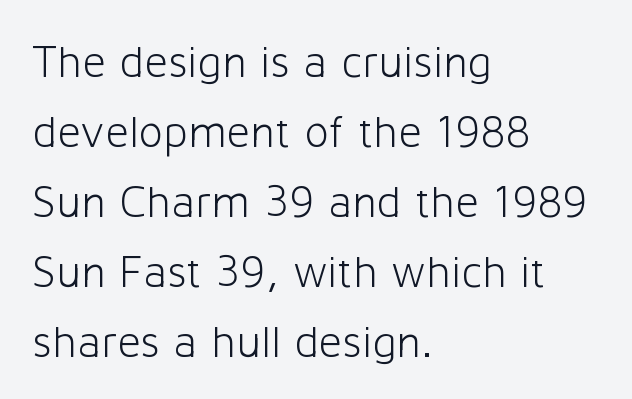
{"serif": "no", "italic": "no", "bold": "no", "weight": "light", "width": "normal", "stroke_contrast": "low", "x_height": "medium", "monospaced": "no", "underline": "no", "align": "left", "line_spacing": "normal", "line_spacing_ratio": 1.52, "letter_spacing": "normal", "letter_spacing_em": 0.0, "glyph_px": 46}
